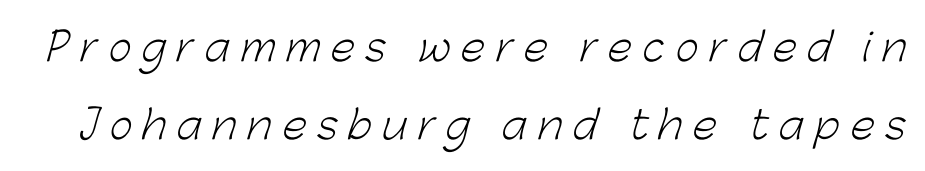
The lines are spread far apart with generous leading. Looks like regular typesetting: each glyph gets only the width it needs. Underline: absent. No letter is thick-stroked: the sample isn't bold.
